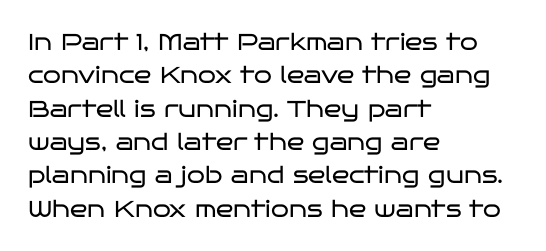
Q: Is the text bold? A: No.
Q: Is the text italic (slanted)? A: No, it is upright.
Q: Is the text underlined? A: No.
Q: How is the paragraph aligned? A: Left-aligned.
Q: Is the spacing between letters normal or unusually wide? A: Normal.
Q: Is the spacing between lines tight, normal or loose? A: Normal.
